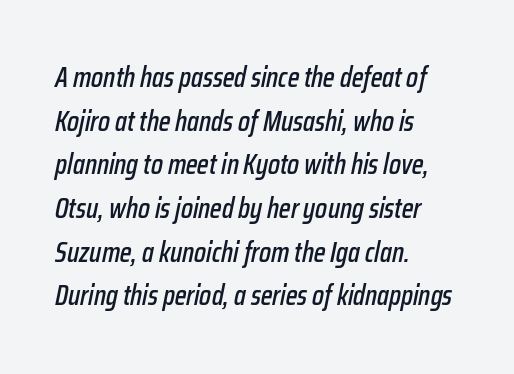
The image shows 28 px condensed type, italic (leaning right); set left-aligned, normal line spacing (1.56x), normal letter spacing, not underlined; low stroke contrast and a medium x-height.
